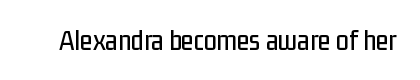
Q: Is the text italic (slanted)? A: No, it is upright.
Q: Is the typeface a serif or a sans-serif typeface? A: Sans-serif.
Q: Is the text underlined? A: No.
Q: Is the spacing between letters normal or unusually wide? A: Normal.
Q: Width (condensed, normal, or wide)? A: Condensed.
Q: Stroke contrast? A: Low.
Q: x-height? A: Medium.
Q: Monospaced? A: No.
